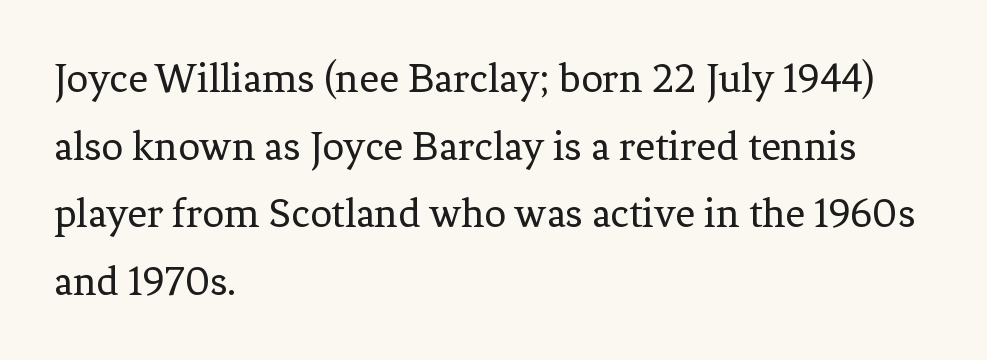
{"serif": "yes", "italic": "no", "bold": "no", "weight": "regular", "width": "normal", "stroke_contrast": "low", "x_height": "medium", "monospaced": "no", "underline": "no", "align": "left", "line_spacing": "normal", "line_spacing_ratio": 1.57, "letter_spacing": "normal", "letter_spacing_em": 0.0, "glyph_px": 43}
